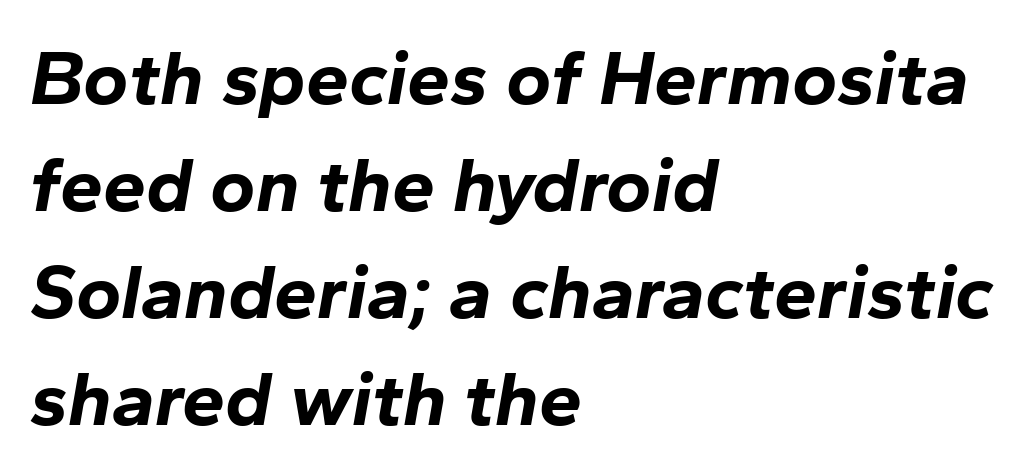
Notice how the passage keeps a crisp vertical edge on the left only. In terms of weight, the rendering is a true, heavy bold. Descenders hang freely into open space. The block of text has a typical density, with ordinary space between rows. The face used here is proportionally spaced, like ordinary book or web type. Between one letter and the next there's only the usual sliver of space.
